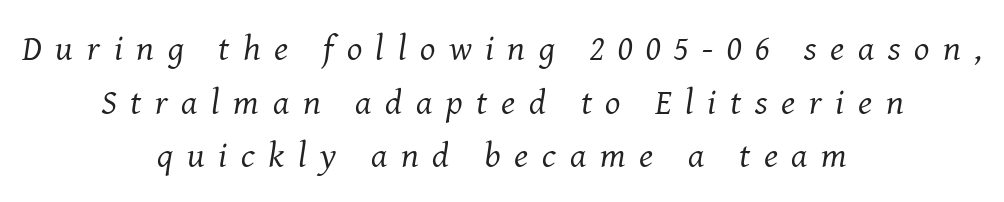
The image shows 36 px regular-weight serif type, italic (leaning right); set centered, normal line spacing (1.49x), unusually wide letter spacing (+0.38 em), not underlined; medium stroke contrast and a medium x-height.
